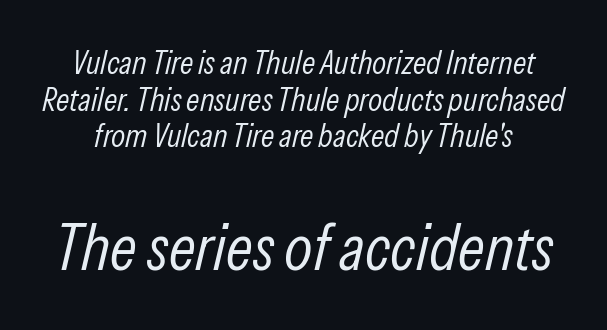
Q: Is the text bold? A: No.
Q: Is the text italic (slanted)? A: Yes, it leans right by about 13 degrees.
Q: Is the text underlined? A: No.
Q: Is the spacing between letters normal or unusually wide? A: Normal.
Q: Is the spacing between lines tight, normal or loose? A: Tight.
Q: Which block of text is set in a larger size, the first (top) or the second (bottom)? A: The second (bottom) one.
Q: Width (condensed, normal, or wide)? A: Condensed.
Q: Stroke contrast? A: Low.
Q: x-height? A: Medium.
Q: Monospaced? A: No.
